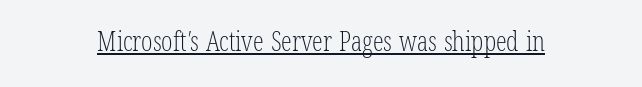
Q: Is the text bold? A: No.
Q: Is the text underlined? A: Yes.
Q: How is the paragraph aligned? A: Centered.
Q: Is the spacing between letters normal or unusually wide? A: Normal.
